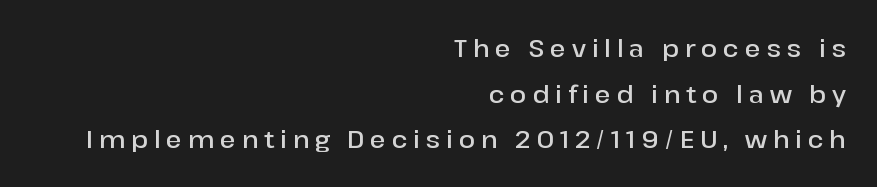
The image shows 24 px text type, upright; set right-aligned, loose line spacing (1.9x), unusually wide letter spacing (+0.24 em), not underlined.
